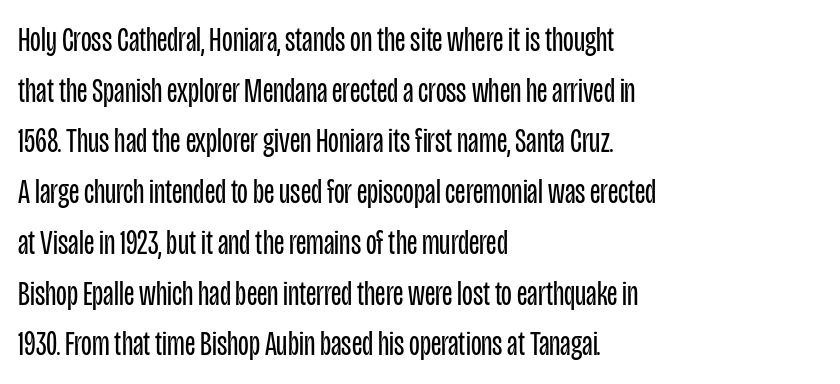
Q: Is the text bold? A: No.
Q: Is the text italic (slanted)? A: No, it is upright.
Q: Is the typeface a serif or a sans-serif typeface? A: Sans-serif.
Q: Is the text underlined? A: No.
Q: How is the paragraph aligned? A: Left-aligned.
Q: Is the spacing between letters normal or unusually wide? A: Normal.
Q: Is the spacing between lines tight, normal or loose? A: Normal.
Q: Width (condensed, normal, or wide)? A: Condensed.
Q: Stroke contrast? A: Low.
Q: x-height? A: Large.
Q: Monospaced? A: No.
